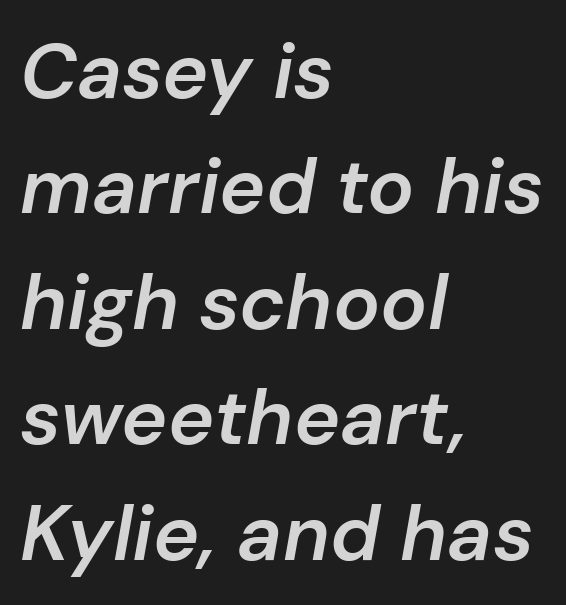
The space between consecutive lines is moderate. Summary of weight: moderately heavy, a semibold. The face used here is proportionally spaced, like ordinary book or web type. The baseline area is clear. This sample is left-justified, so line endings fall wherever the words run out. Does extra space separate the letters? No, they use regular spacing.
